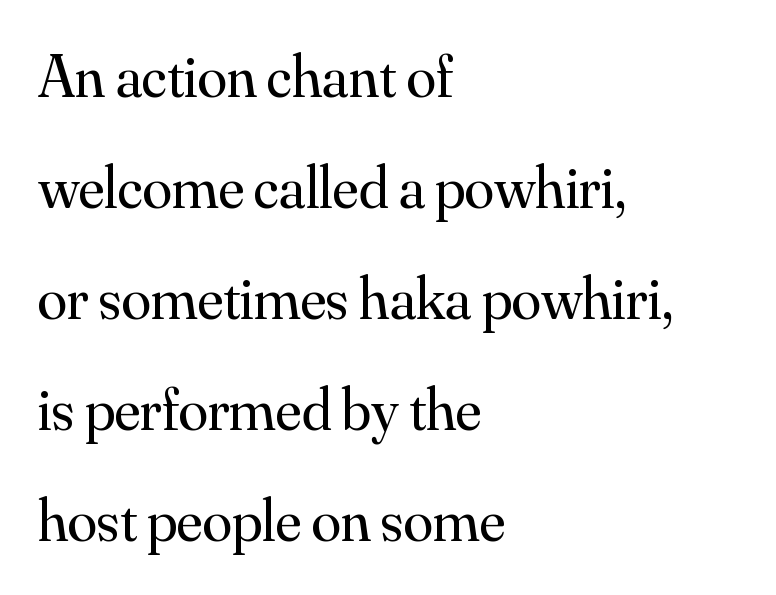
{"serif": "yes", "italic": "no", "bold": "no", "weight": "regular", "width": "normal", "stroke_contrast": "medium", "x_height": "small", "monospaced": "no", "underline": "no", "align": "left", "line_spacing_ratio": 1.85, "letter_spacing": "normal", "letter_spacing_em": 0.0, "glyph_px": 60}
